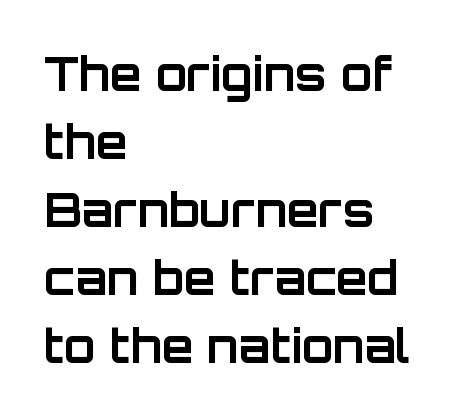
Q: Is the text bold? A: Yes.
Q: Is the text italic (slanted)? A: No, it is upright.
Q: Is the typeface a serif or a sans-serif typeface? A: Sans-serif.
Q: Is the text underlined? A: No.
Q: How is the paragraph aligned? A: Left-aligned.
Q: Is the spacing between letters normal or unusually wide? A: Normal.
Q: Is the spacing between lines tight, normal or loose? A: Normal.
Q: Width (condensed, normal, or wide)? A: Normal.
Q: Stroke contrast? A: Low.
Q: x-height? A: Large.
Q: Monospaced? A: No.
